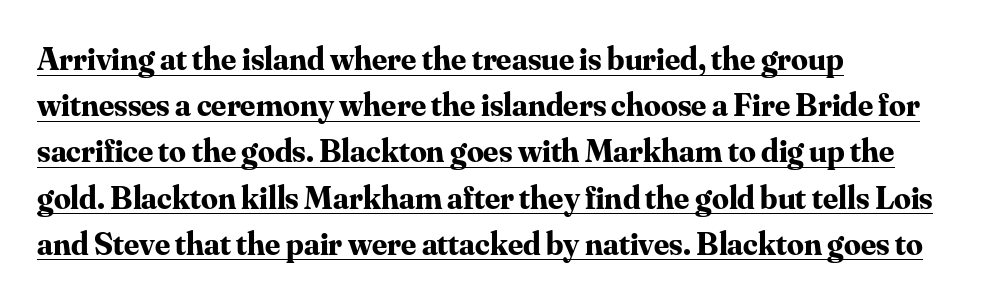
{"serif": "yes", "italic": "no", "bold": "yes", "weight": "bold", "width": "normal", "stroke_contrast": "medium", "x_height": "small", "monospaced": "no", "underline": "yes", "align": "left", "line_spacing": "normal", "line_spacing_ratio": 1.4, "letter_spacing": "normal", "letter_spacing_em": 0.0, "glyph_px": 33}
